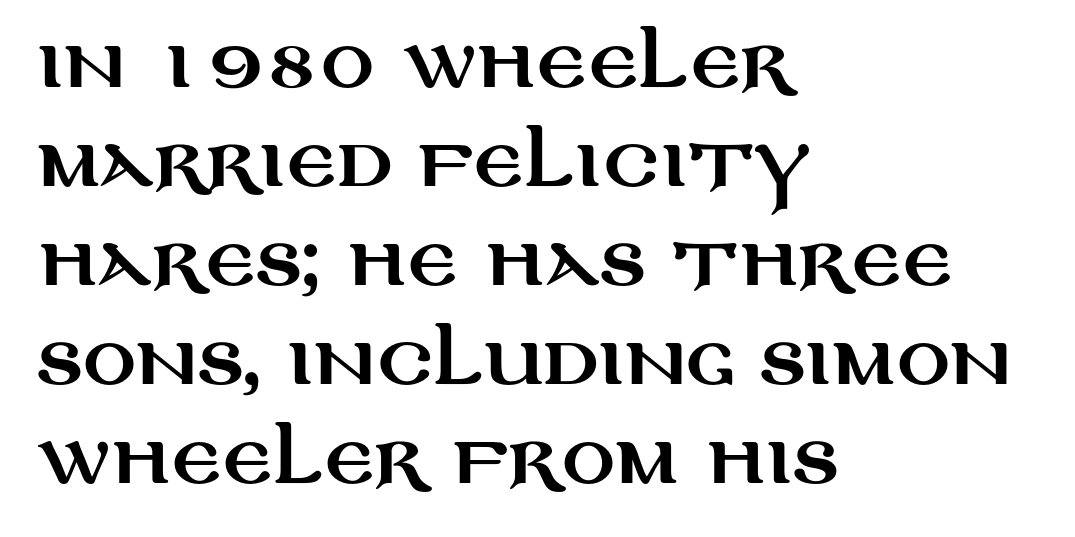
Type without underlining. Every character sits straight up, as roman type does. Which margin do the lines hug? The left one — the right edge is uneven. Type style note: lacks serifs. Look at the tracking — it's just the regular setting, nothing added.
